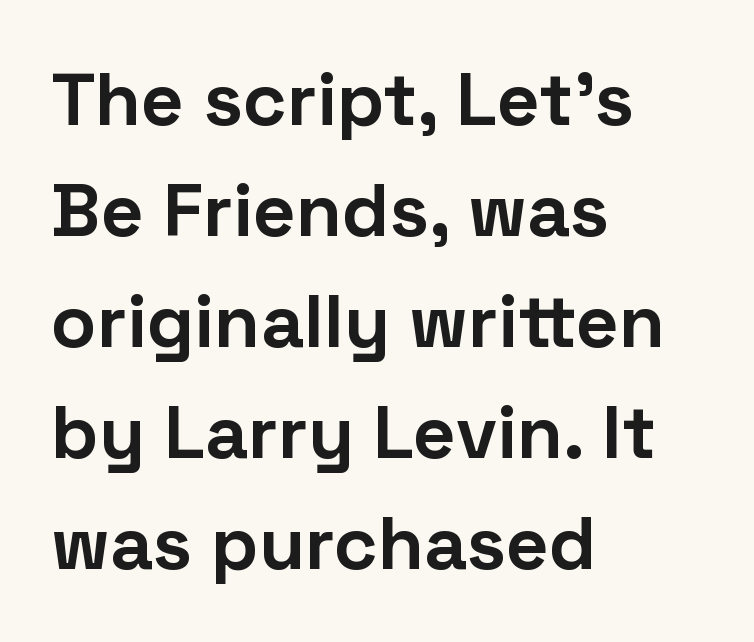
{"serif": "no", "italic": "no", "bold": "yes", "weight": "bold", "width": "normal", "stroke_contrast": "low", "x_height": "medium", "monospaced": "no", "underline": "no", "align": "left", "line_spacing": "normal", "line_spacing_ratio": 1.48, "letter_spacing": "normal", "letter_spacing_em": 0.0, "glyph_px": 75}
